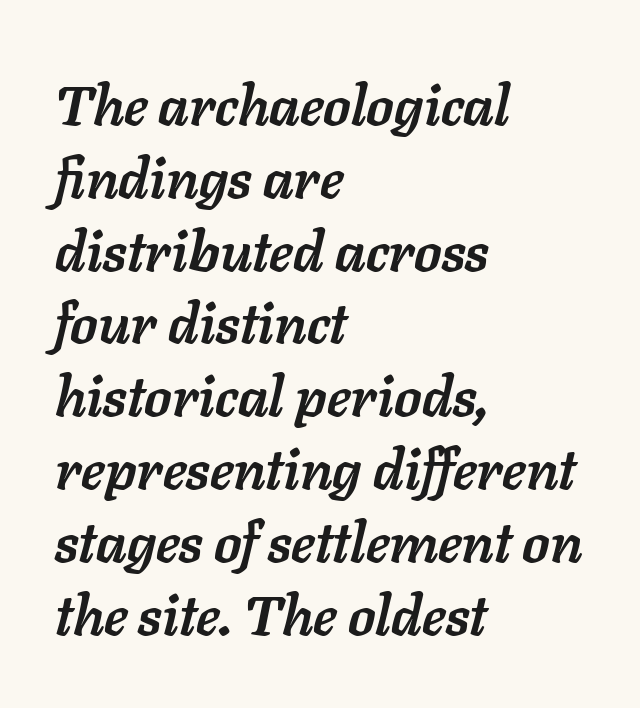
The image shows 56 px semibold type, italic (leaning right); set left-aligned, normal line spacing (1.3x), normal letter spacing, not underlined; low stroke contrast and a medium x-height.
